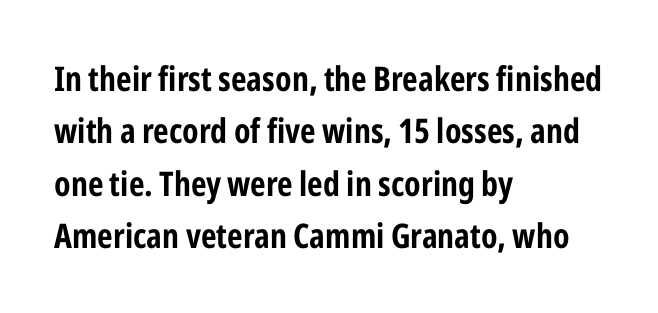
Q: Is the text italic (slanted)? A: No, it is upright.
Q: Is the typeface a serif or a sans-serif typeface? A: Sans-serif.
Q: Is the text underlined? A: No.
Q: How is the paragraph aligned? A: Left-aligned.
Q: Is the spacing between letters normal or unusually wide? A: Normal.
Q: Is the spacing between lines tight, normal or loose? A: Normal.
Q: Width (condensed, normal, or wide)? A: Condensed.
Q: Stroke contrast? A: Low.
Q: x-height? A: Medium.
Q: Monospaced? A: No.
